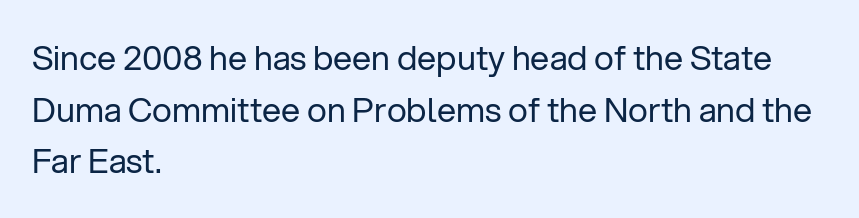
The typesetting does not lean heavy: it is not bold. Teacher's note: observe the even left margin — that is flush-left alignment. Posture: upright roman. Varying glyph widths throughout — classic text-font behaviour.
